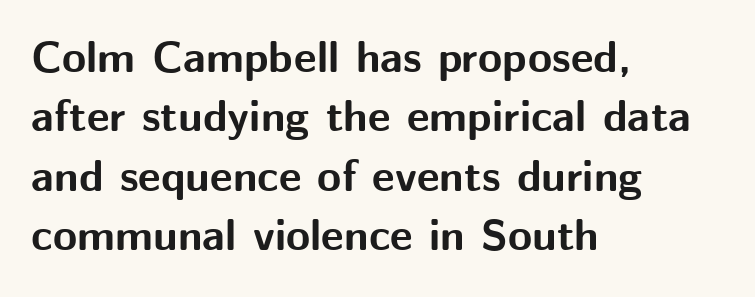
{"serif": "no", "italic": "no", "bold": "yes", "weight": "bold", "width": "normal", "stroke_contrast": "medium", "x_height": "medium", "monospaced": "no", "underline": "no", "align": "left", "line_spacing": "normal", "line_spacing_ratio": 1.35, "letter_spacing": "normal", "letter_spacing_em": 0.0, "glyph_px": 44}
